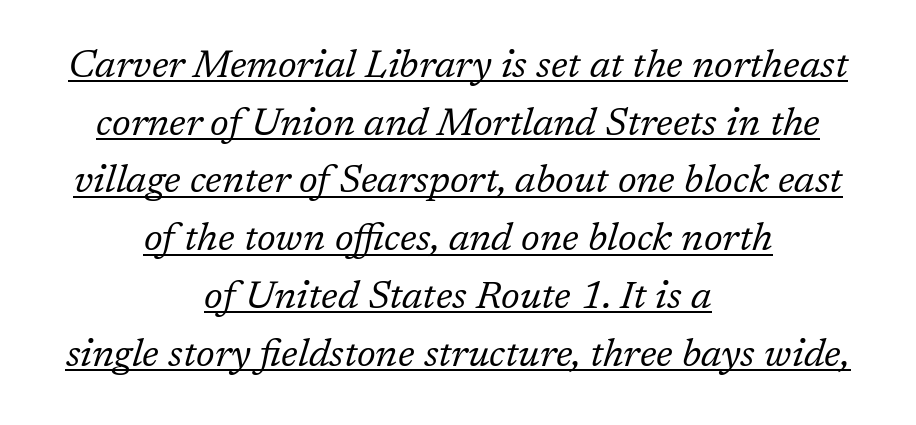
{"serif": "yes", "italic": "yes", "lean": "right", "slant_degrees": 17, "bold": "no", "weight": "regular", "width": "normal", "stroke_contrast": "low", "x_height": "medium", "monospaced": "no", "underline": "yes", "align": "center", "line_spacing": "normal", "line_spacing_ratio": 1.48, "letter_spacing": "normal", "letter_spacing_em": 0.0, "glyph_px": 39}
